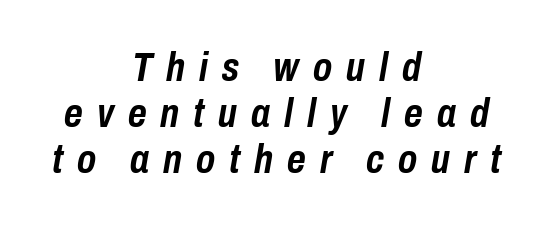
The specimen reads as italic at a glance. Vertical spacing — tight. Every letter is thick-stroked: bold, no question. If you folded the block vertically in half, each line would mirror itself in length. The glyphs are unaccompanied by any horizontal stroke below them. Compared with typical body copy, the letter spacing here is much looser.
